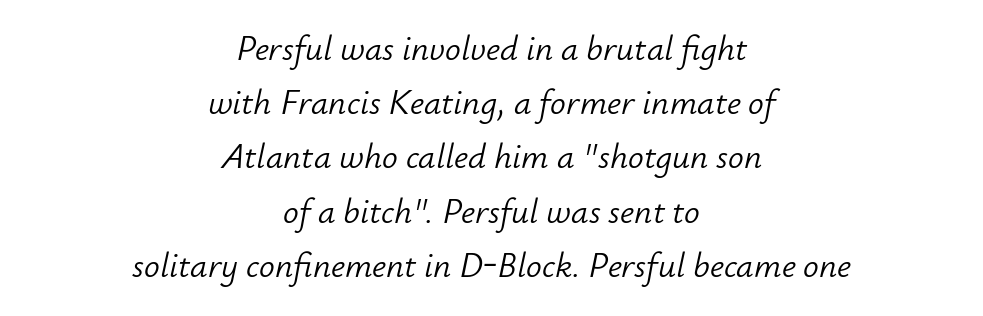
The image shows 35 px light type, italic (leaning right); set centered, normal line spacing (1.55x), normal letter spacing, not underlined; low stroke contrast and a small x-height.
